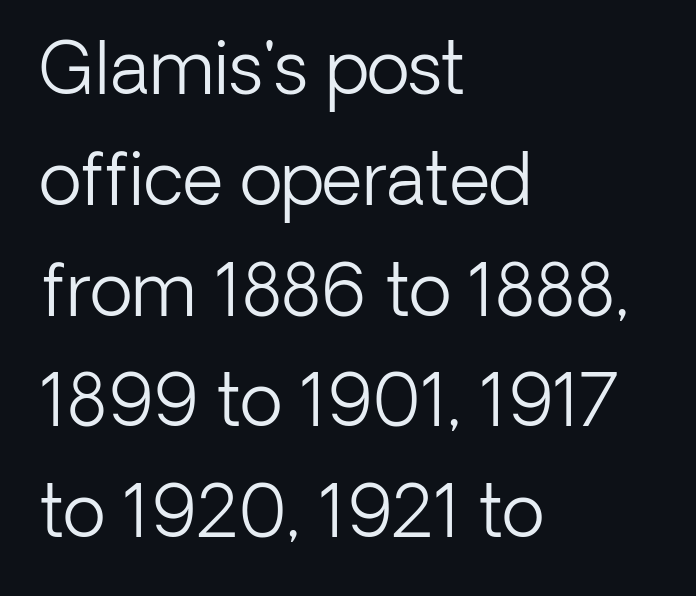
The image shows 71 px light sans-serif type, upright; set left-aligned, normal line spacing (1.56x), normal letter spacing, not underlined; low stroke contrast and a medium x-height.
